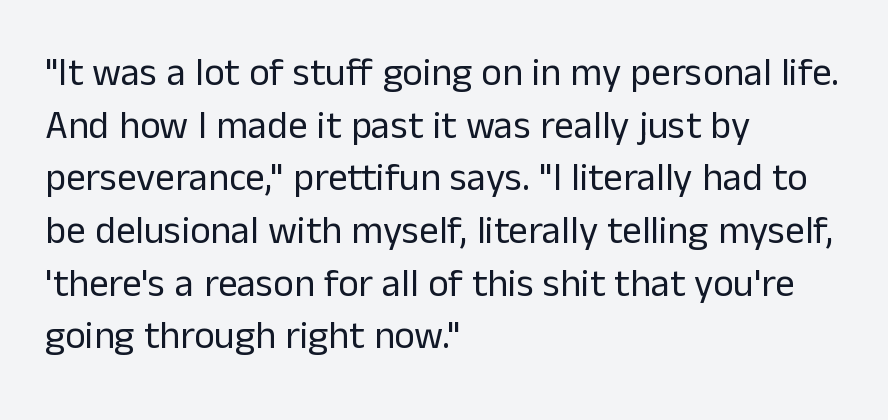
{"serif": "no", "italic": "no", "bold": "no", "weight": "regular", "width": "normal", "stroke_contrast": "low", "x_height": "medium", "monospaced": "no", "underline": "no", "align": "left", "line_spacing": "normal", "line_spacing_ratio": 1.35, "letter_spacing": "normal", "letter_spacing_em": 0.0, "glyph_px": 39}
